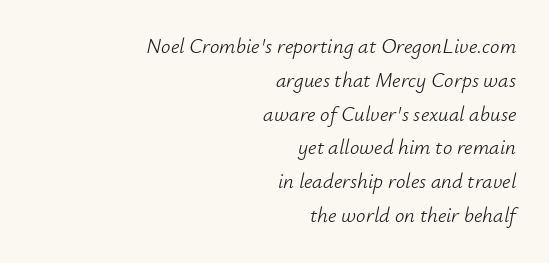
The text block is weighted toward the right margin, trailing off unevenly leftward. Here the glyphs are tracked normally, forming tight word shapes. Honestly, the row spacing looks completely unremarkable. Stroke thickness stays within the range of a standard reading face or lighter.
